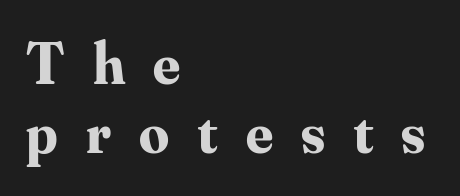
The image shows 59 px bold serif type, upright; set left-aligned, line spacing 1.17x, unusually wide letter spacing (+0.48 em), not underlined; medium stroke contrast and a small x-height.
